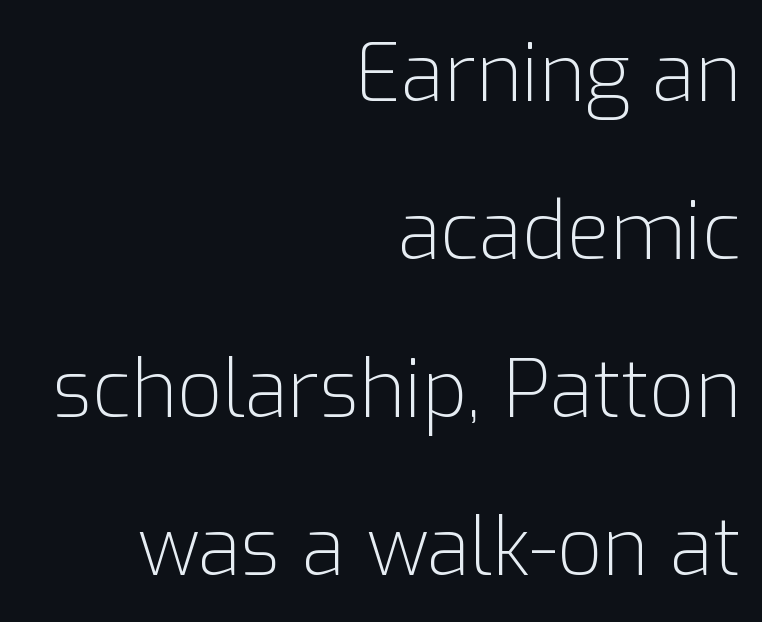
Q: Is the text bold? A: No.
Q: Is the text italic (slanted)? A: No, it is upright.
Q: Is the typeface a serif or a sans-serif typeface? A: Sans-serif.
Q: Is the text underlined? A: No.
Q: How is the paragraph aligned? A: Right-aligned.
Q: Is the spacing between letters normal or unusually wide? A: Normal.
Q: Is the spacing between lines tight, normal or loose? A: Loose.
Q: Width (condensed, normal, or wide)? A: Normal.
Q: Stroke contrast? A: Low.
Q: x-height? A: Medium.
Q: Monospaced? A: No.
